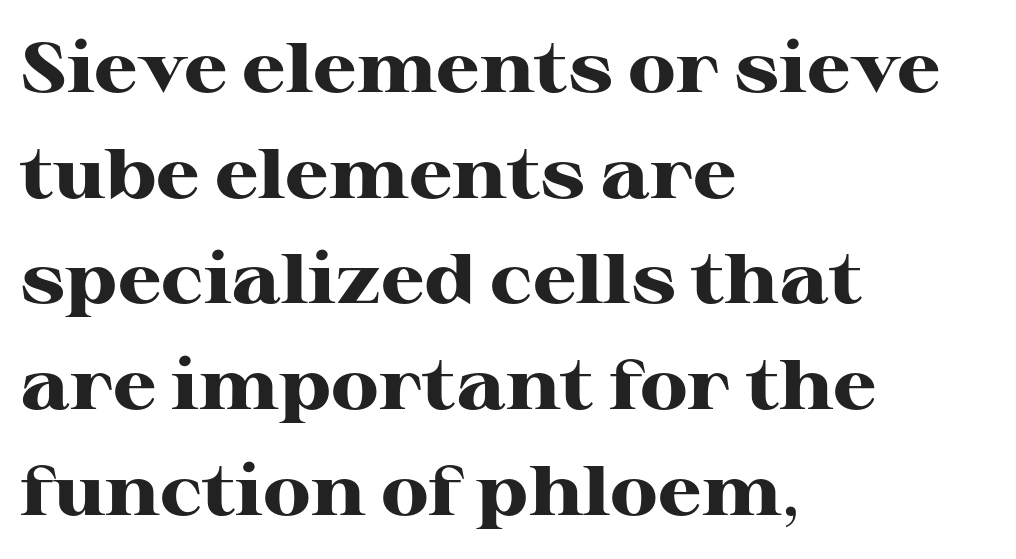
Q: Is the text bold? A: Yes.
Q: Is the text italic (slanted)? A: No, it is upright.
Q: Is the typeface a serif or a sans-serif typeface? A: Serif.
Q: Is the text underlined? A: No.
Q: How is the paragraph aligned? A: Left-aligned.
Q: Is the spacing between letters normal or unusually wide? A: Normal.
Q: Is the spacing between lines tight, normal or loose? A: Normal.
Q: Width (condensed, normal, or wide)? A: Wide.
Q: Stroke contrast? A: High.
Q: x-height? A: Medium.
Q: Monospaced? A: No.
